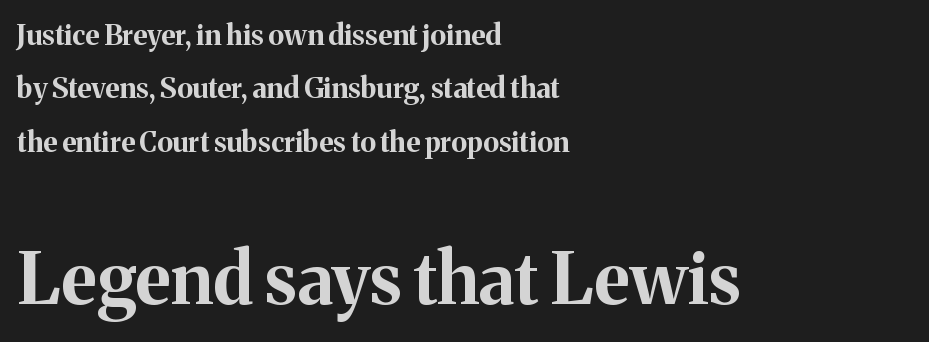
{"serif": "yes", "italic": "no", "bold": "yes", "weight": "bold", "width": "normal", "stroke_contrast": "medium", "x_height": "medium", "monospaced": "no", "underline": "no", "align": "left", "line_spacing": "loose", "line_spacing_ratio": 1.91, "letter_spacing": "normal", "letter_spacing_em": 0.0, "larger_block": "second", "size_ratio": 2.54, "glyph_px": 71}
